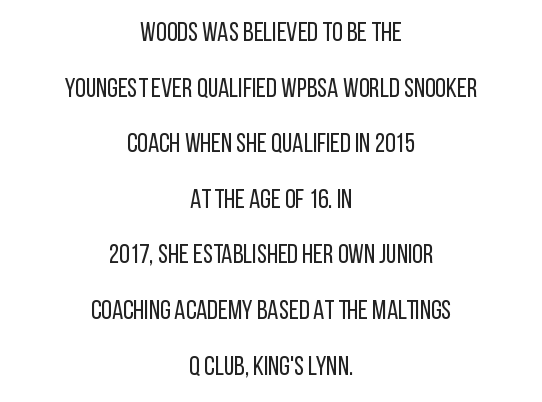
Q: Is the text bold? A: No.
Q: Is the text italic (slanted)? A: No, it is upright.
Q: Is the text underlined? A: No.
Q: How is the paragraph aligned? A: Centered.
Q: Is the spacing between letters normal or unusually wide? A: Normal.
Q: Is the spacing between lines tight, normal or loose? A: Loose.
